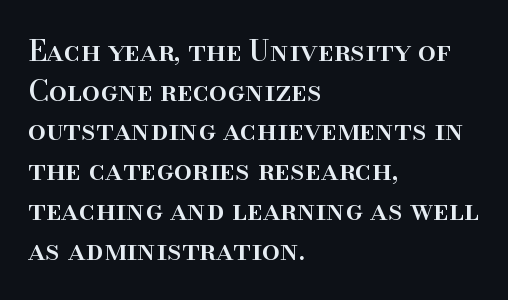
Is the block centered? No — it sits flush against the left margin. These lines were composed using upright roman letters. You could not count columns in this text — the font is proportionally spaced. Little horizontal feet cap the strokes, marking this as serif type. Nothing unusual about the tracking: characters are spaced as the font intends. Baseline-to-baseline distance is the conventional proportion of letter height.
